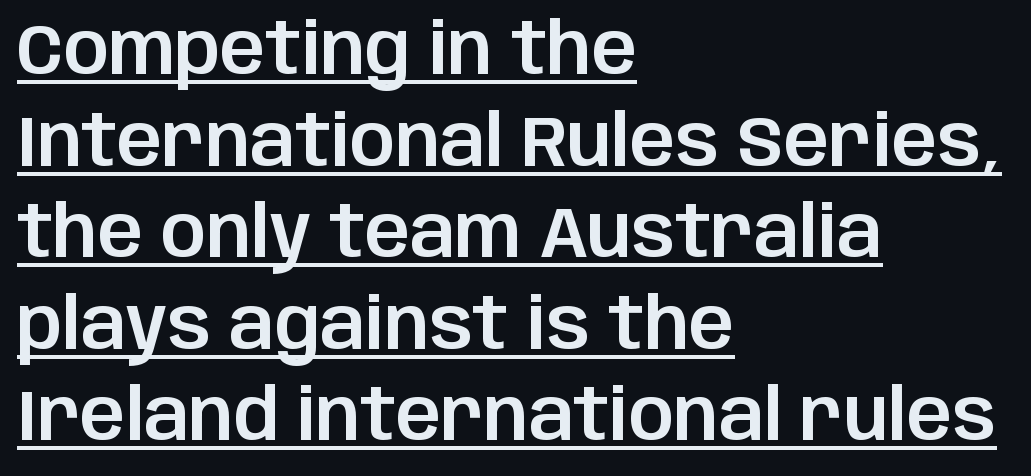
If you measured baseline to baseline, you'd find a middling distance. You could not count columns in this text — the font is proportionally spaced. The letters stand straight up with perfectly vertical stems. These lines keep a tight, regular rhythm from letter to letter. The letters carry no serifs — their stems end cleanly without finishing strokes. Left-aligned paragraph, ragged on the right.
